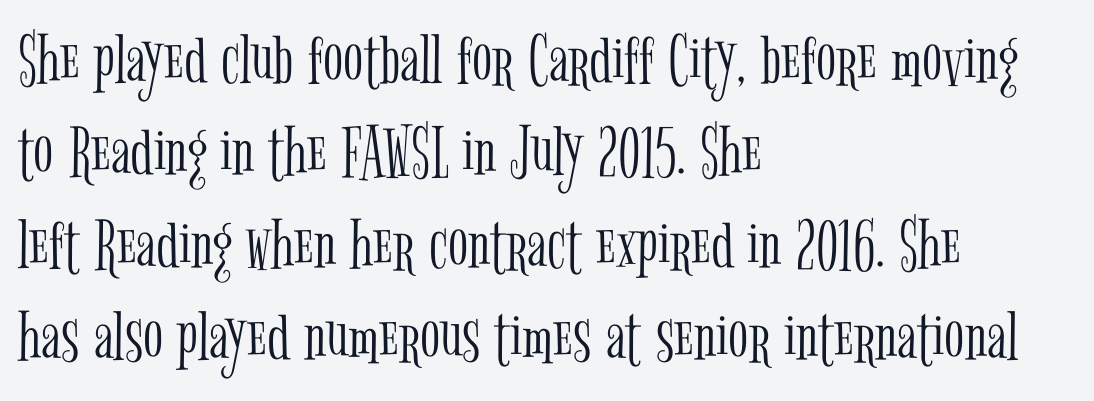
{"serif": "yes", "italic": "no", "bold": "no", "weight": "light", "width": "condensed", "stroke_contrast": "low", "x_height": "medium", "monospaced": "no", "underline": "no", "align": "left", "line_spacing": "normal", "line_spacing_ratio": 1.25, "letter_spacing": "normal", "letter_spacing_em": 0.0, "glyph_px": 74}
